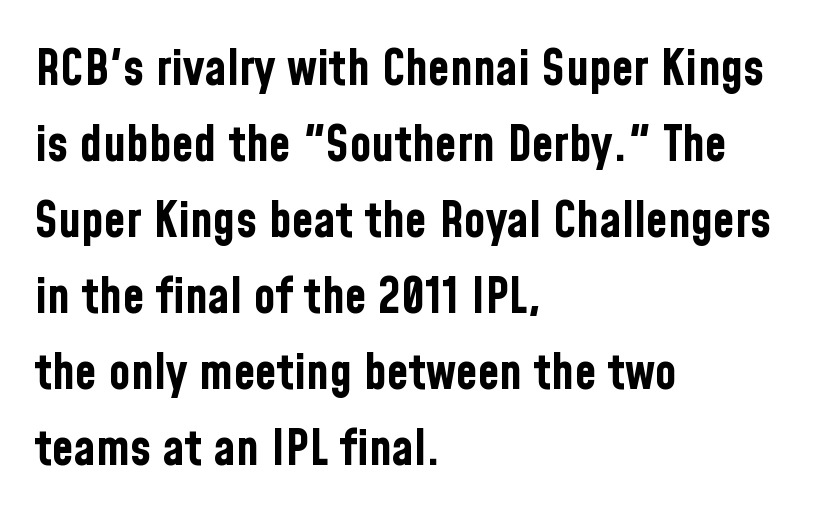
Q: Is the text bold? A: Yes.
Q: Is the text italic (slanted)? A: No, it is upright.
Q: Is the typeface a serif or a sans-serif typeface? A: Sans-serif.
Q: Is the text underlined? A: No.
Q: How is the paragraph aligned? A: Left-aligned.
Q: Is the spacing between letters normal or unusually wide? A: Normal.
Q: Is the spacing between lines tight, normal or loose? A: Normal.
Q: Width (condensed, normal, or wide)? A: Condensed.
Q: Stroke contrast? A: Low.
Q: x-height? A: Medium.
Q: Monospaced? A: No.
